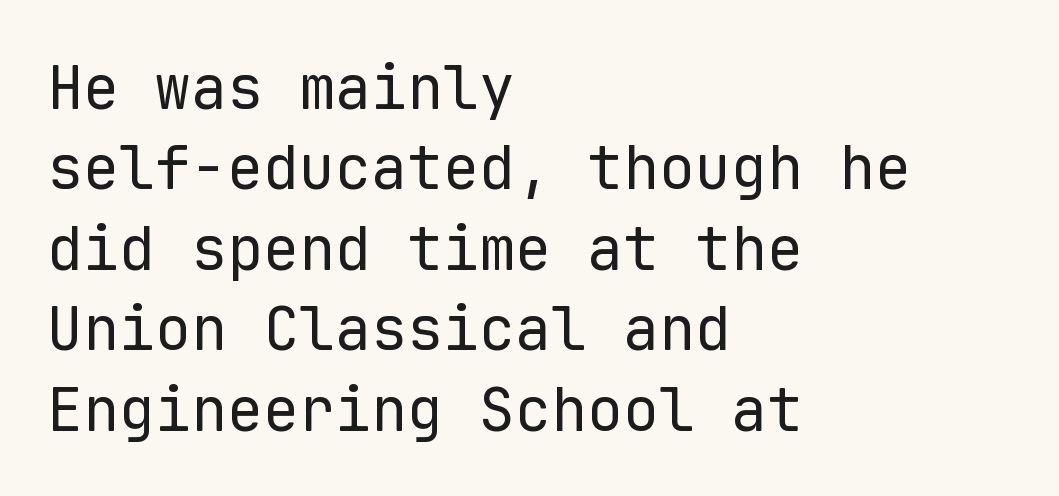
The image shows 60 px regular-weight sans-serif type, upright, monospaced; set left-aligned, normal line spacing (1.34x), normal letter spacing, not underlined; low stroke contrast and a medium x-height.
